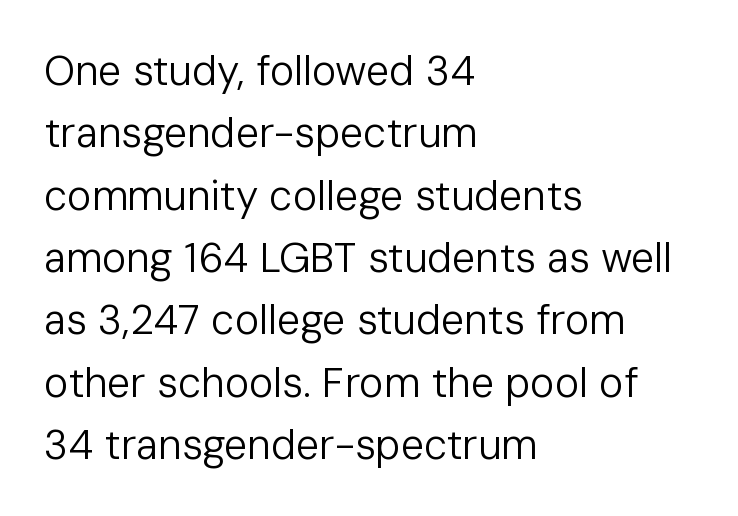
Q: Is the text bold? A: No.
Q: Is the text italic (slanted)? A: No, it is upright.
Q: Is the typeface a serif or a sans-serif typeface? A: Sans-serif.
Q: Is the text underlined? A: No.
Q: How is the paragraph aligned? A: Left-aligned.
Q: Is the spacing between letters normal or unusually wide? A: Normal.
Q: Is the spacing between lines tight, normal or loose? A: Normal.
Q: Width (condensed, normal, or wide)? A: Normal.
Q: Stroke contrast? A: Low.
Q: x-height? A: Medium.
Q: Monospaced? A: No.
